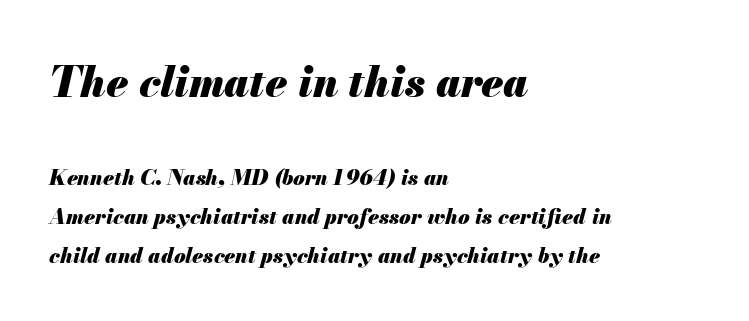
A typesetter would call this zero additional tracking. When letters slant like this, we call the style italic. Visually the block forms a straight wall on the left and a jagged coastline on the right. The words here are not underlined. The characters look thick and weighty, a clear bold.
